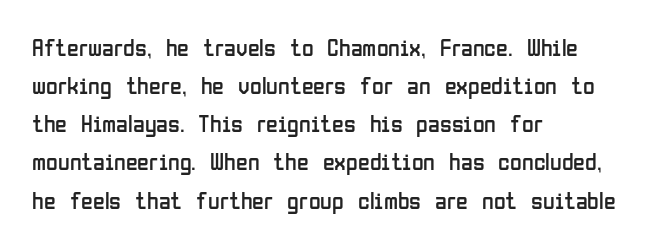
Q: Is the text bold? A: No.
Q: Is the text italic (slanted)? A: No, it is upright.
Q: Is the text underlined? A: No.
Q: How is the paragraph aligned? A: Left-aligned.
Q: Is the spacing between letters normal or unusually wide? A: Normal.
Q: Is the spacing between lines tight, normal or loose? A: Normal.
